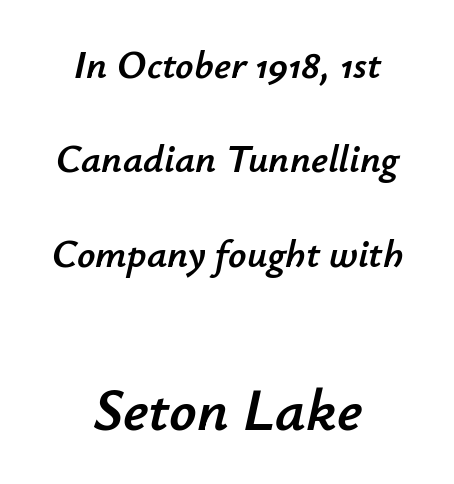
The image shows 60 px text type, italic (leaning right); set centered, loose line spacing (2.36x), normal letter spacing, not underlined; the second (bottom) block is 1.5x larger; low stroke contrast and a small x-height.
